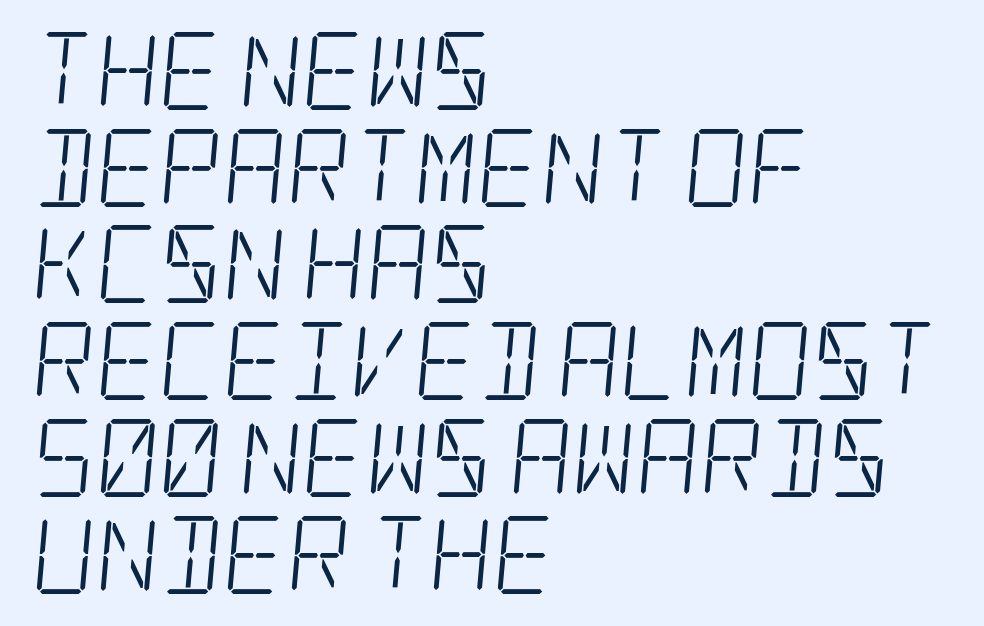
{"serif": "yes", "bold": "no", "weight": "light", "width": "condensed", "stroke_contrast": "low", "x_height": "large", "underline": "no", "align": "left", "line_spacing_ratio": 1.24, "letter_spacing": "normal", "letter_spacing_em": 0.0, "glyph_px": 78}
